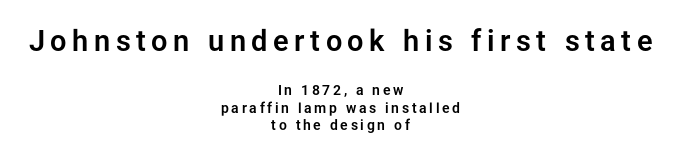
{"serif": "no", "italic": "no", "width": "normal", "stroke_contrast": "low", "x_height": "medium", "monospaced": "no", "underline": "no", "align": "center", "line_spacing_ratio": 1.24, "larger_block": "first", "size_ratio": 2.07, "glyph_px": 29}
